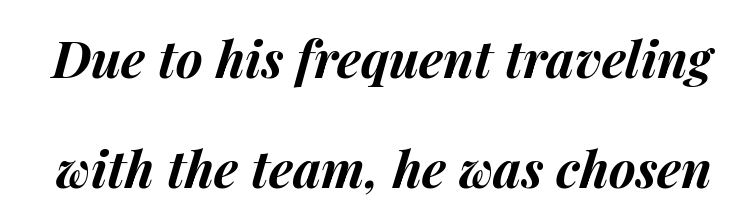
{"italic": "yes", "lean": "right", "slant_degrees": 14, "bold": "yes", "weight": "bold", "width": "normal", "stroke_contrast": "medium", "x_height": "medium", "monospaced": "no", "underline": "no", "line_spacing": "loose", "line_spacing_ratio": 2.16, "letter_spacing": "normal", "letter_spacing_em": 0.0, "glyph_px": 51}
